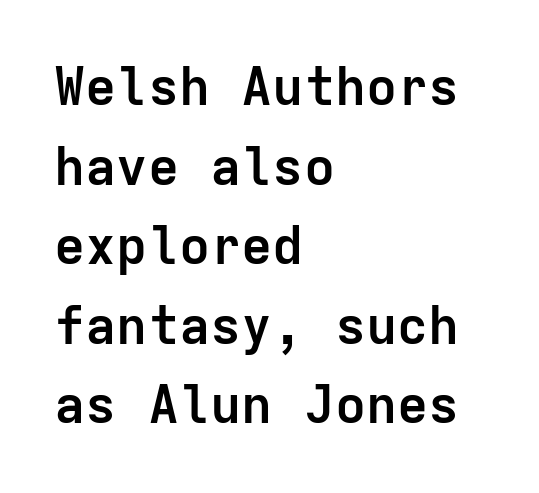
{"serif": "no", "italic": "no", "bold": "yes", "weight": "semibold", "width": "normal", "stroke_contrast": "low", "x_height": "medium", "monospaced": "yes", "underline": "no", "align": "left", "line_spacing": "normal", "line_spacing_ratio": 1.53, "letter_spacing": "normal", "letter_spacing_em": 0.0, "glyph_px": 52}
